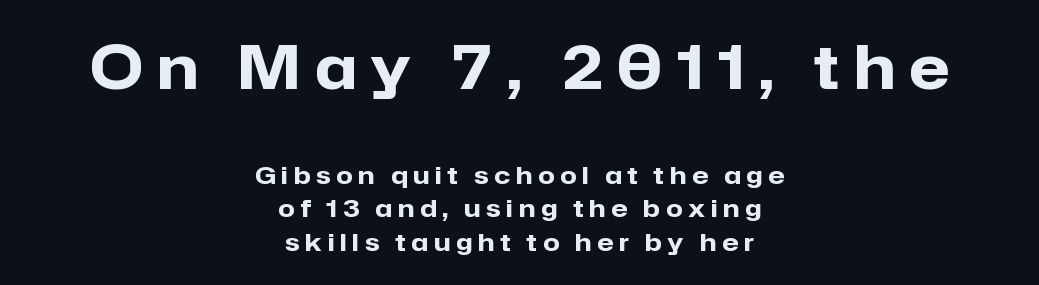
The image shows 60 px heavy sans-serif type, upright; set centered, normal line spacing (1.41x), unusually wide letter spacing (+0.24 em), not underlined; the first (top) block is 2.5x larger; low stroke contrast and a medium x-height.
